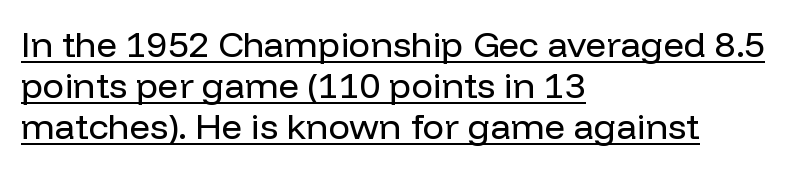
{"serif": "no", "italic": "no", "bold": "no", "weight": "regular", "width": "normal", "stroke_contrast": "low", "x_height": "medium", "monospaced": "no", "underline": "yes", "align": "left", "line_spacing": "tight", "line_spacing_ratio": 1.14, "letter_spacing": "normal", "letter_spacing_em": 0.0, "glyph_px": 36}
